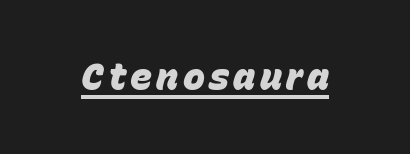
Every character sits at an angle, as italics do. Emphasis by weight is at full strength: bold. Underlined type. A typesetter would call this proportional, since set widths differ per character.
